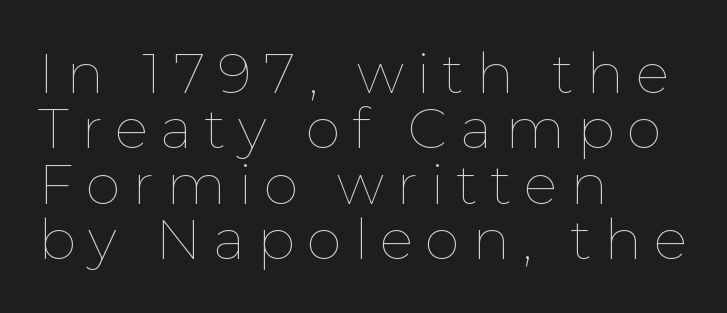
{"italic": "no", "bold": "no", "weight": "thin", "width": "normal", "stroke_contrast": "low", "x_height": "medium", "monospaced": "no", "underline": "no", "align": "left", "line_spacing": "tight", "line_spacing_ratio": 0.99, "letter_spacing": "wide", "letter_spacing_em": 0.22, "glyph_px": 56}
